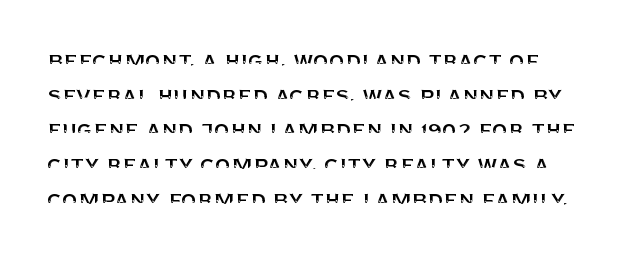
Q: Is the text italic (slanted)? A: No, it is upright.
Q: Is the text underlined? A: No.
Q: Is the spacing between letters normal or unusually wide? A: Normal.
Q: Is the spacing between lines tight, normal or loose? A: Normal.
